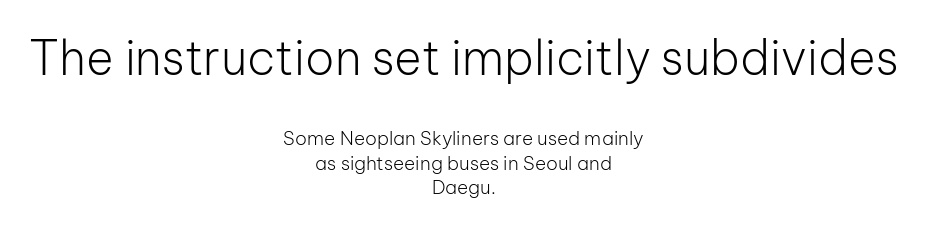
The image shows 47 px light sans-serif type, upright; set centered, normal line spacing (1.29x), normal letter spacing, not underlined; the first (top) block is 2.47x larger; low stroke contrast and a medium x-height.
